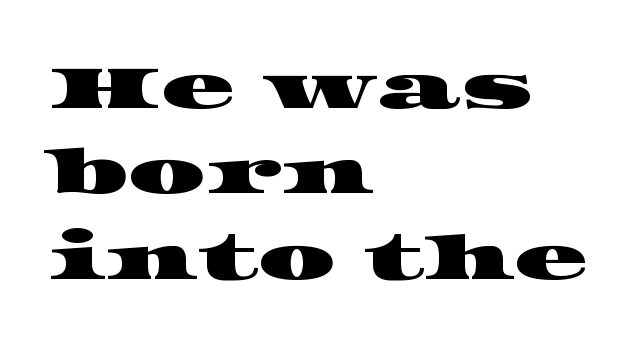
What kind of face is this? One with serifs. Only glyphs here, with clear space below each row. Teacher's note: observe the even left margin — that is flush-left alignment. These lines are rendered in a variable-pitch font. The block of text has a typical density, with ordinary space between rows.
